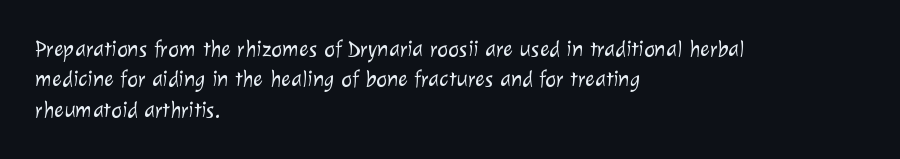
Honestly, the letter spacing is just normal — you wouldn't notice it. Each line starts at the same left margin while the right side varies. Interline gaps are of average width in this sample. Stroke thickness stays within the range of a standard reading face or lighter. Decoration check: the copy has no underline.
